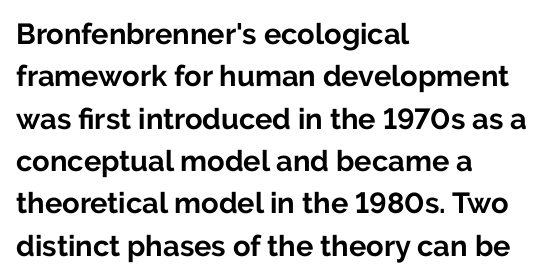
Honestly, the letter spacing is just normal — you wouldn't notice it. When letters stand straight like this, we call the style roman or upright. Unlike a traditional serif, this face leaves its strokes unadorned. The rendering uses natural spacing where letterforms have individual widths.
